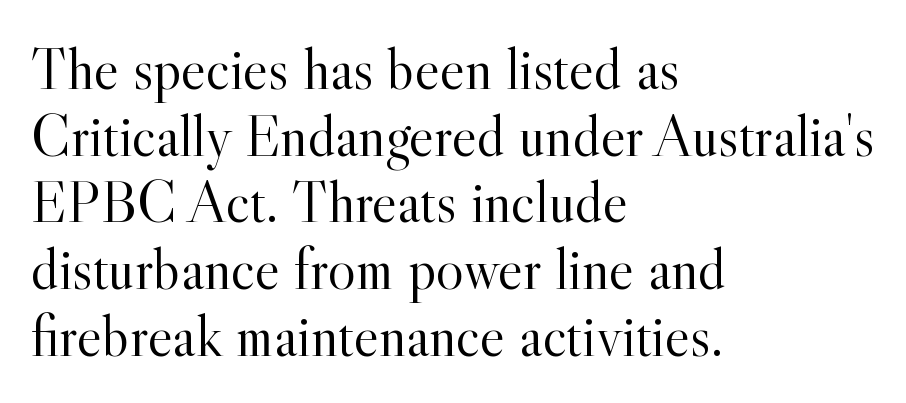
Posture: vertical. Think of a printed novel: that variable character pitch is what you see here. Line spacing here is tight. Rule under the text: the space is simply empty. On a weight scale, this lands at 450 or below.
